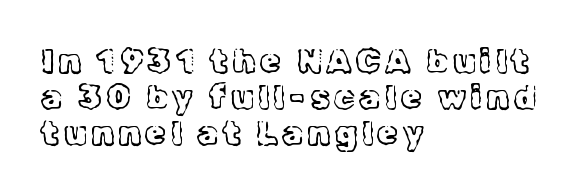
{"serif": "yes", "italic": "no", "bold": "no", "weight": "light", "width": "normal", "x_height": "medium", "monospaced": "no", "underline": "no", "align": "left", "line_spacing": "tight", "line_spacing_ratio": 1.09, "glyph_px": 33}
